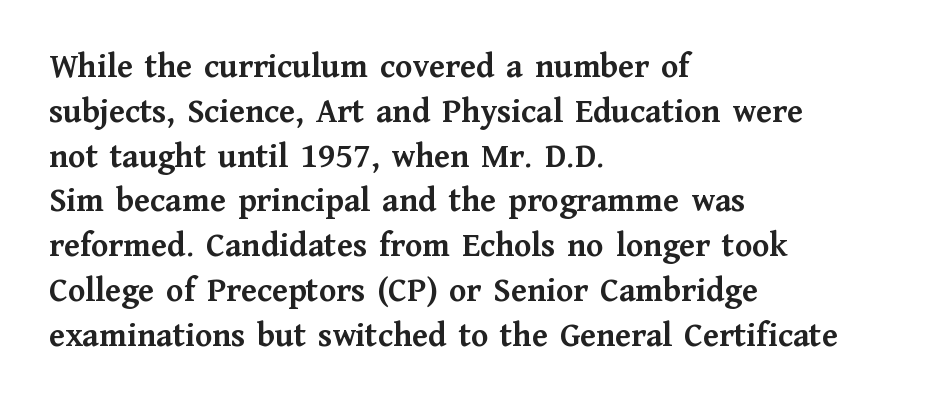
Each row of text sits above clean, open space. Every row of glyphs begins at an identical x-position on the left. The glyphs have the mass of a bold cut. Is there much room between lines? A standard amount, neither cramped nor airy. Observe the serifs anchoring each vertical stroke in this sample. Posture: straight, roman, zero tilt.
